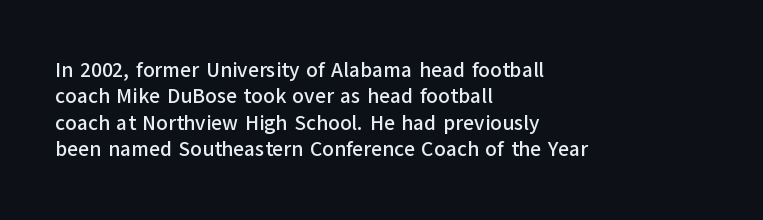
Is there much room between lines? A standard amount, neither cramped nor airy. The line texture is even and compact thanks to regular tracking. In terms of posture, this sample is upright. The paragraph has a hard left edge and a soft right edge. The strip under each line holds only bare page.
